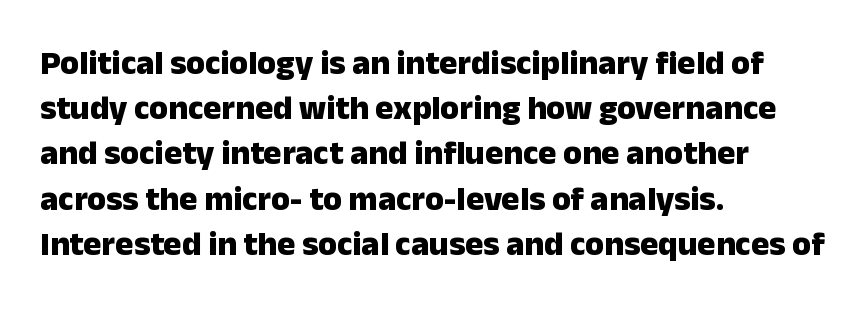
Q: Is the text bold? A: Yes.
Q: Is the text italic (slanted)? A: No, it is upright.
Q: Is the typeface a serif or a sans-serif typeface? A: Sans-serif.
Q: Is the text underlined? A: No.
Q: How is the paragraph aligned? A: Left-aligned.
Q: Is the spacing between letters normal or unusually wide? A: Normal.
Q: Is the spacing between lines tight, normal or loose? A: Normal.
Q: Width (condensed, normal, or wide)? A: Normal.
Q: Stroke contrast? A: Low.
Q: x-height? A: Medium.
Q: Monospaced? A: No.
